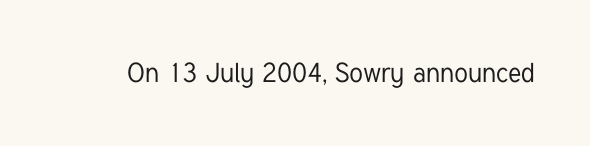
{"italic": "no", "underline": "no", "letter_spacing": "normal", "letter_spacing_em": 0.0, "glyph_px": 27}
